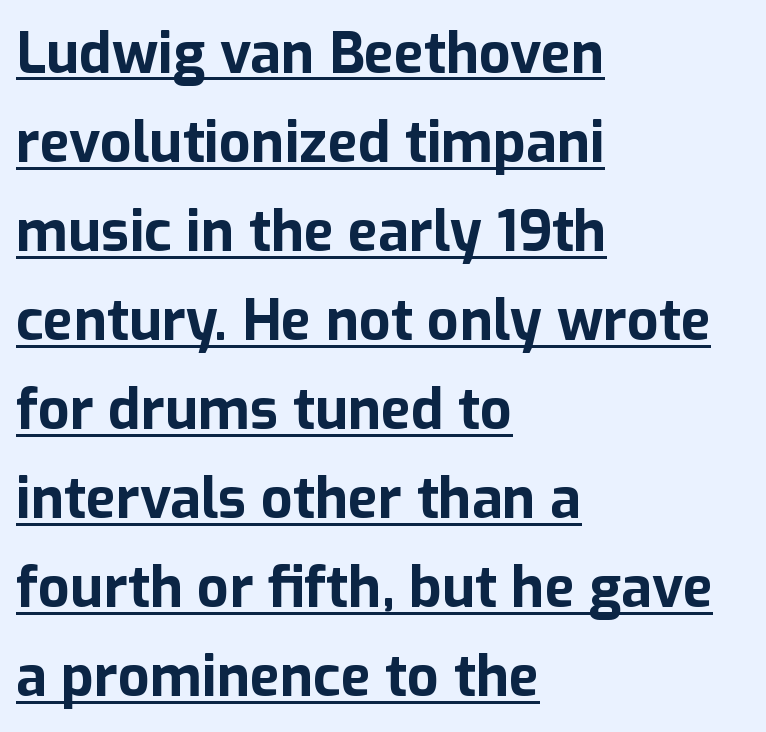
The image shows 56 px bold sans-serif type, upright; set left-aligned, normal line spacing (1.59x), normal letter spacing, underlined; low stroke contrast and a medium x-height.
